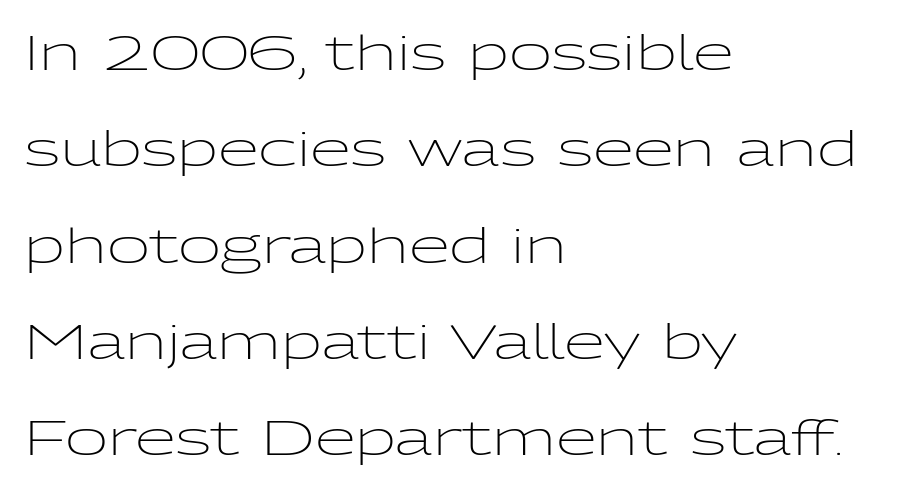
No extra ink here — the face is not bold. Upright lettering throughout. The face used here is rendered with its standard letterfit. What kind of face is this? One without serifs — a sans.
